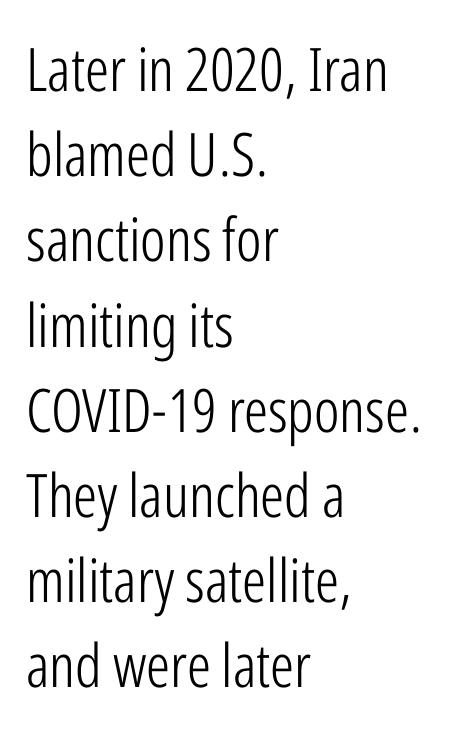
Q: Is the text bold? A: No.
Q: Is the text italic (slanted)? A: No, it is upright.
Q: Is the typeface a serif or a sans-serif typeface? A: Sans-serif.
Q: Is the text underlined? A: No.
Q: How is the paragraph aligned? A: Left-aligned.
Q: Is the spacing between letters normal or unusually wide? A: Normal.
Q: Is the spacing between lines tight, normal or loose? A: Normal.
Q: Width (condensed, normal, or wide)? A: Condensed.
Q: Stroke contrast? A: Low.
Q: x-height? A: Medium.
Q: Monospaced? A: No.
